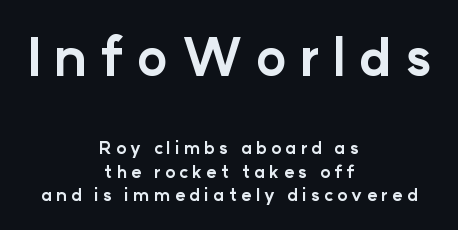
{"serif": "no", "italic": "no", "bold": "yes", "weight": "bold", "width": "normal", "stroke_contrast": "low", "x_height": "medium", "monospaced": "no", "underline": "no", "align": "center", "line_spacing": "normal", "line_spacing_ratio": 1.39, "letter_spacing": "wide", "letter_spacing_em": 0.25, "larger_block": "first", "size_ratio": 3.06, "glyph_px": 52}
